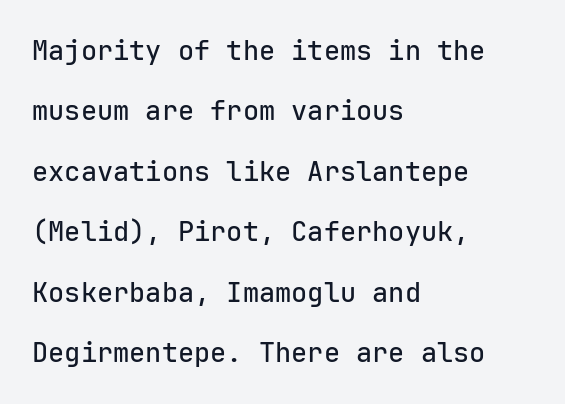
Q: Is the text italic (slanted)? A: No, it is upright.
Q: Is the text underlined? A: No.
Q: How is the paragraph aligned? A: Left-aligned.
Q: Is the spacing between letters normal or unusually wide? A: Normal.
Q: Is the spacing between lines tight, normal or loose? A: Loose.
